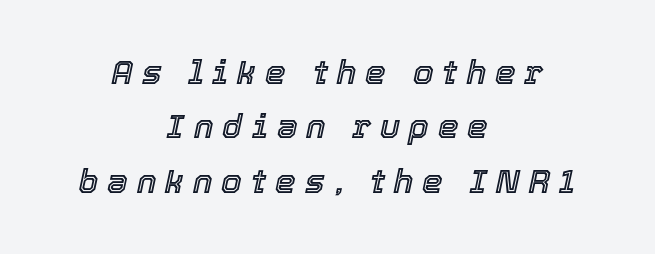
{"italic": "yes", "lean": "right", "slant_degrees": 12, "width": "normal", "x_height": "medium", "monospaced": "no", "underline": "no", "align": "center", "line_spacing": "normal", "line_spacing_ratio": 1.65, "letter_spacing": "wide", "letter_spacing_em": 0.27, "glyph_px": 33}
